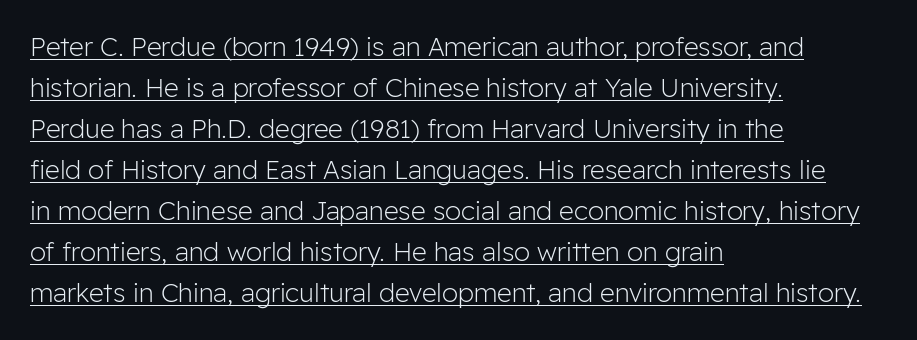
Q: Is the text bold? A: No.
Q: Is the text italic (slanted)? A: No, it is upright.
Q: Is the text underlined? A: Yes.
Q: How is the paragraph aligned? A: Left-aligned.
Q: Is the spacing between letters normal or unusually wide? A: Normal.
Q: Is the spacing between lines tight, normal or loose? A: Normal.
